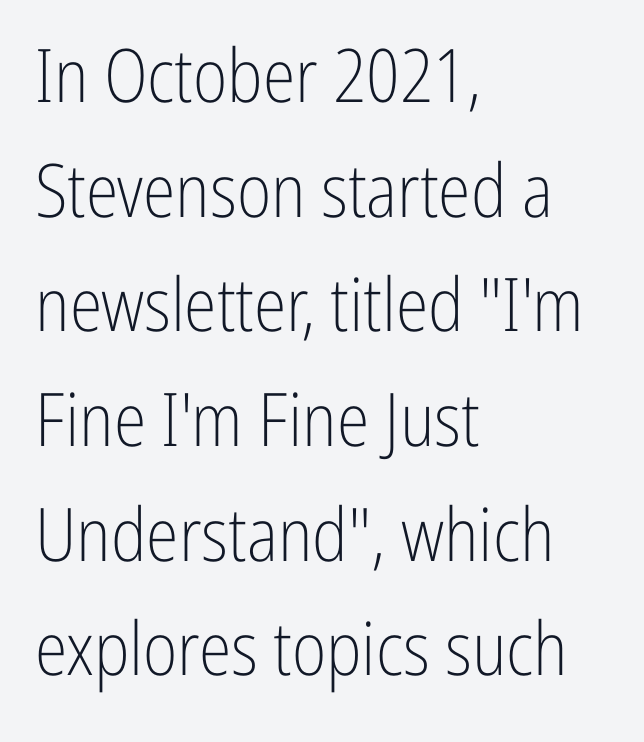
Plain, unruled lines of type. The font's upright variant was chosen for this text. Each word holds together tightly as a unit, with standard inter-letter gaps. Summary of weight: not heavy and not bold.
